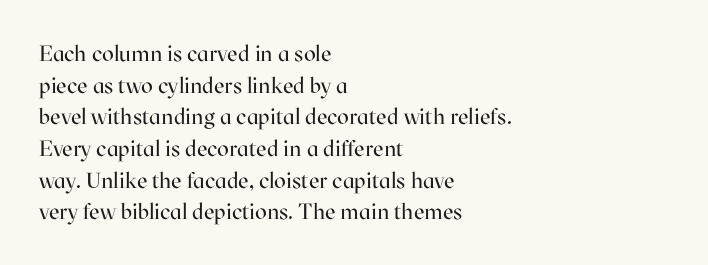
{"italic": "no", "bold": "no", "underline": "no", "align": "left", "line_spacing": "normal", "line_spacing_ratio": 1.44, "letter_spacing": "normal", "letter_spacing_em": 0.0, "glyph_px": 22}
